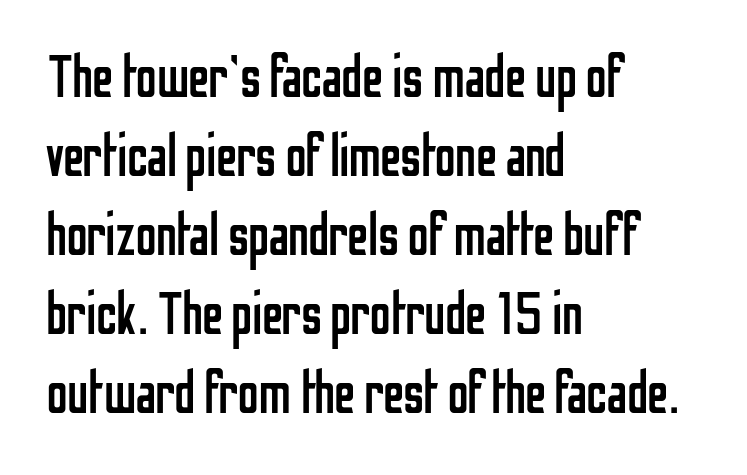
{"serif": "no", "italic": "no", "bold": "no", "weight": "regular", "width": "condensed", "stroke_contrast": "low", "x_height": "medium", "monospaced": "no", "underline": "no", "align": "left", "line_spacing": "normal", "line_spacing_ratio": 1.34, "letter_spacing": "normal", "letter_spacing_em": 0.0, "glyph_px": 59}
